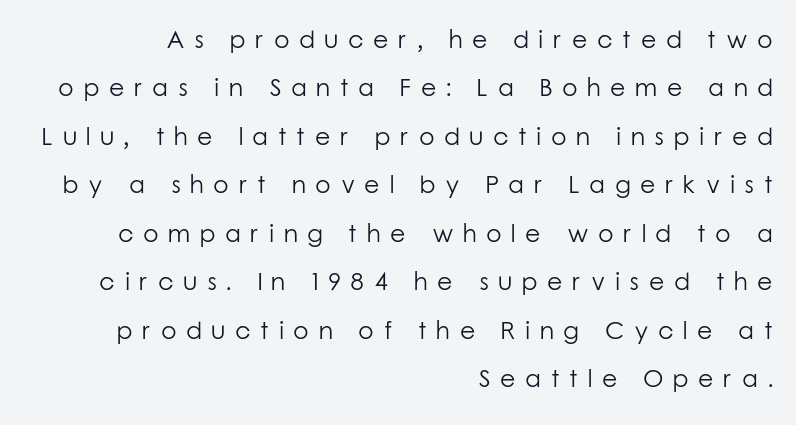
The image shows 25 px text type, upright; set right-aligned, loose line spacing (1.94x), unusually wide letter spacing (+0.38 em), not underlined.
